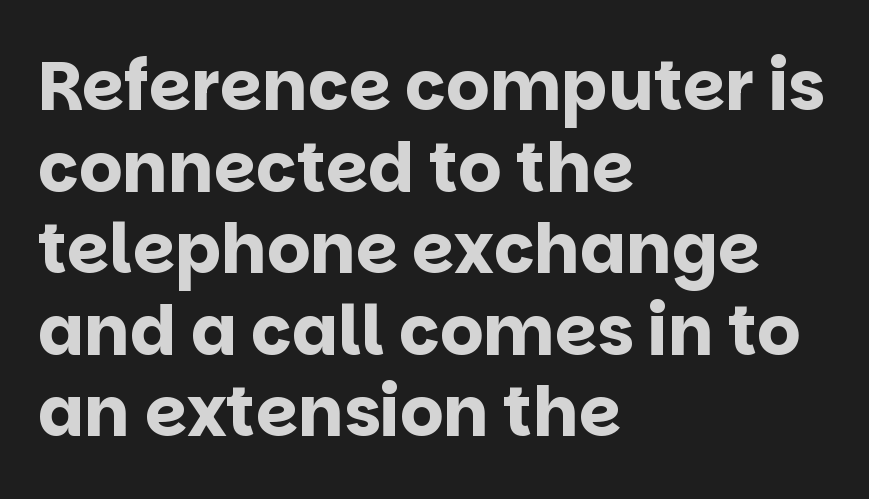
Q: Is the text bold? A: Yes.
Q: Is the text italic (slanted)? A: No, it is upright.
Q: Is the typeface a serif or a sans-serif typeface? A: Sans-serif.
Q: Is the text underlined? A: No.
Q: How is the paragraph aligned? A: Left-aligned.
Q: Is the spacing between letters normal or unusually wide? A: Normal.
Q: Width (condensed, normal, or wide)? A: Normal.
Q: Stroke contrast? A: Low.
Q: x-height? A: Large.
Q: Monospaced? A: No.
